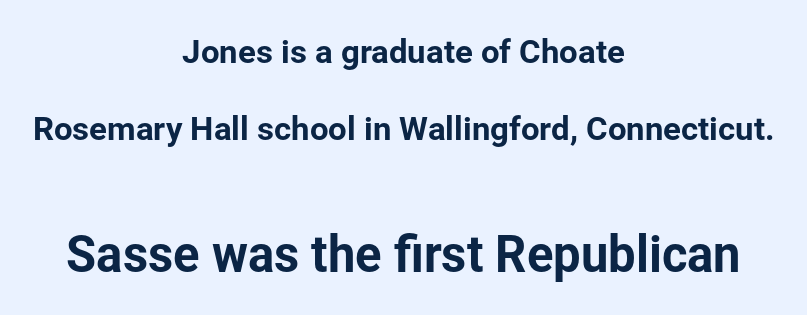
The image shows 49 px sans-serif type, upright; set centered, loose line spacing (2.33x), normal letter spacing, not underlined; the second (bottom) block is 1.48x larger; low stroke contrast and a medium x-height.
